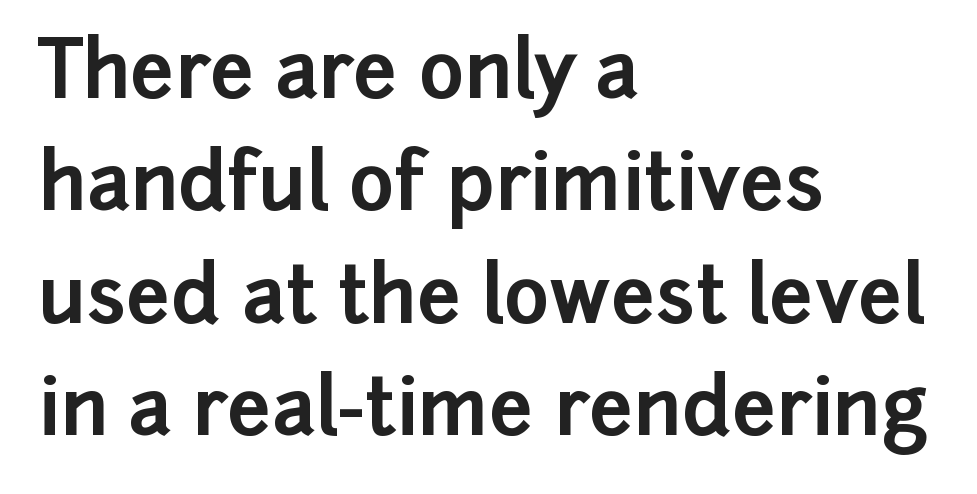
{"serif": "no", "italic": "no", "bold": "yes", "weight": "bold", "width": "normal", "stroke_contrast": "low", "x_height": "medium", "monospaced": "no", "underline": "no", "align": "left", "line_spacing": "normal", "line_spacing_ratio": 1.44, "letter_spacing": "normal", "letter_spacing_em": 0.0, "glyph_px": 78}
